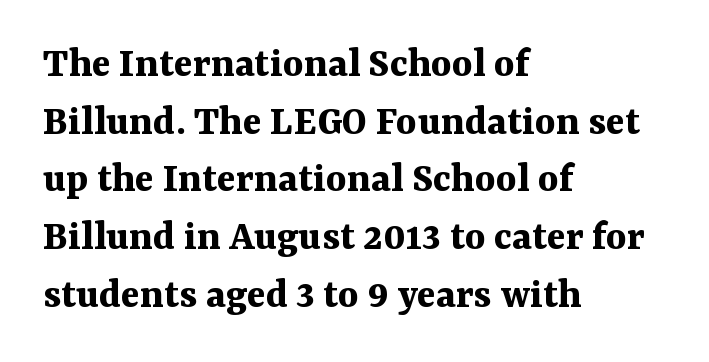
{"serif": "yes", "italic": "no", "bold": "yes", "weight": "bold", "width": "normal", "stroke_contrast": "medium", "x_height": "medium", "monospaced": "no", "underline": "no", "align": "left", "line_spacing": "normal", "line_spacing_ratio": 1.31, "letter_spacing": "normal", "letter_spacing_em": 0.0, "glyph_px": 44}
